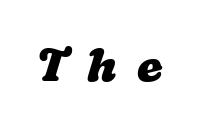
{"bold": "yes", "weight": "heavy", "width": "wide", "stroke_contrast": "low", "x_height": "medium", "monospaced": "no", "underline": "no", "letter_spacing": "wide", "letter_spacing_em": 0.44, "glyph_px": 46}
